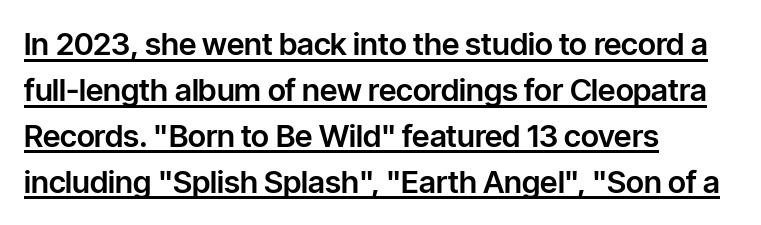
The image shows 31 px sans-serif type, upright; set left-aligned, normal line spacing (1.48x), normal letter spacing, underlined; low stroke contrast and a medium x-height.
